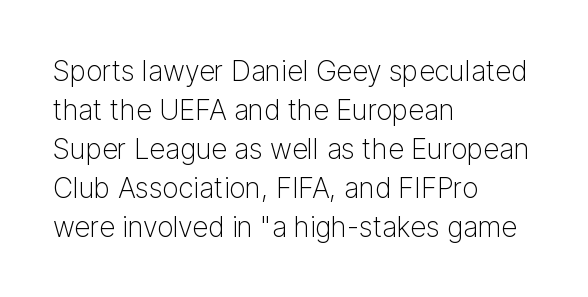
Q: Is the text bold? A: No.
Q: Is the text italic (slanted)? A: No, it is upright.
Q: Is the typeface a serif or a sans-serif typeface? A: Sans-serif.
Q: Is the text underlined? A: No.
Q: How is the paragraph aligned? A: Left-aligned.
Q: Is the spacing between letters normal or unusually wide? A: Normal.
Q: Is the spacing between lines tight, normal or loose? A: Normal.
Q: Width (condensed, normal, or wide)? A: Normal.
Q: Stroke contrast? A: Low.
Q: x-height? A: Medium.
Q: Monospaced? A: No.
